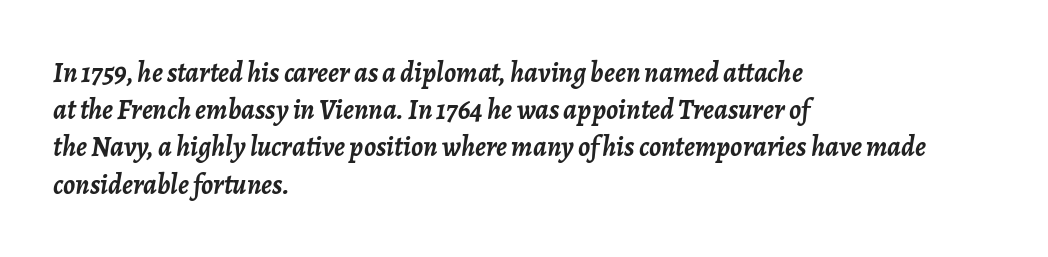
The image shows 28 px semibold type, italic (leaning right); set left-aligned, normal line spacing (1.33x), normal letter spacing, not underlined; low stroke contrast and a medium x-height.
